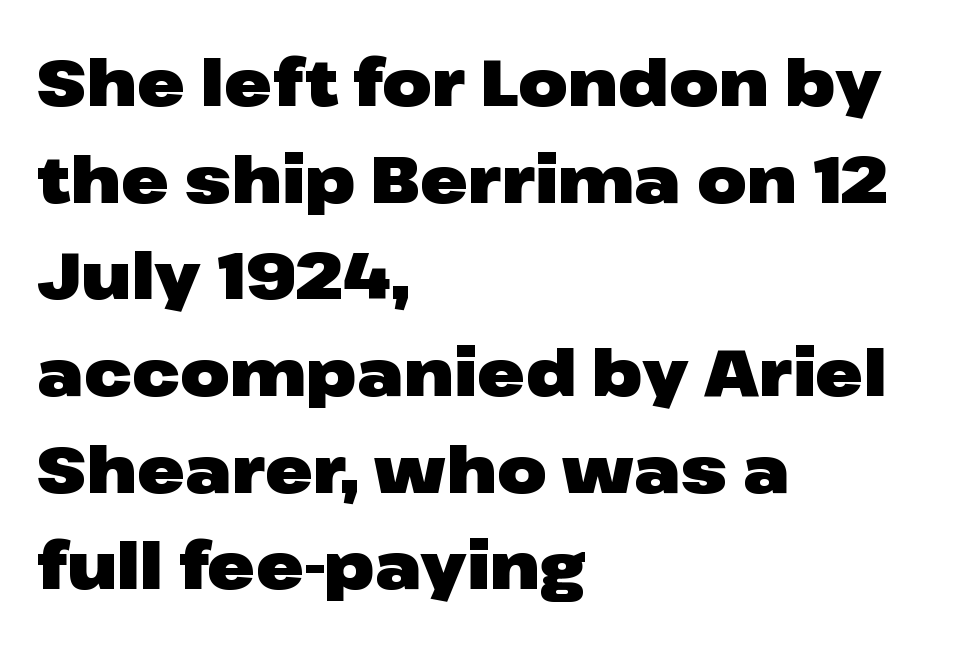
The space beneath each line is pristine and unruled. These lines carry a lot of weight — the face is fully bold. The text was rendered using a sans face with plain stroke endings. You could not count columns in this text — the font is proportionally spaced.
